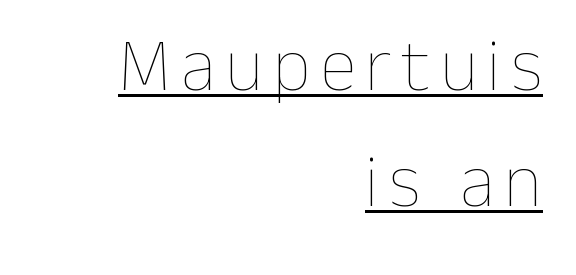
The image shows 74 px thin type, upright; set right-aligned, normal line spacing (1.57x), underlined; low stroke contrast and a medium x-height.
